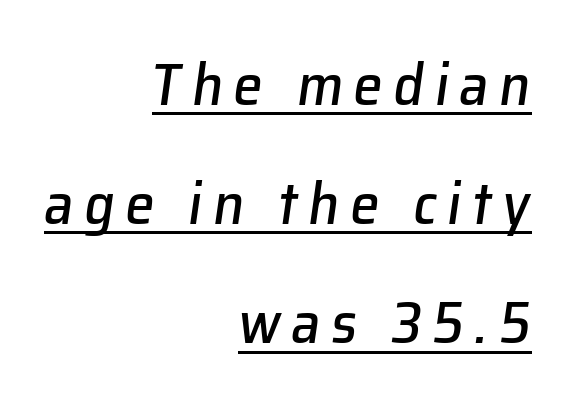
{"italic": "yes", "lean": "right", "slant_degrees": 8, "width": "normal", "stroke_contrast": "low", "x_height": "medium", "monospaced": "no", "underline": "yes", "align": "right", "line_spacing": "loose", "line_spacing_ratio": 2.02, "glyph_px": 59}
